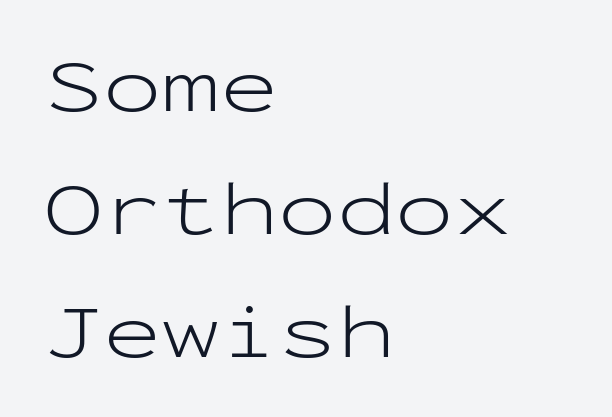
Q: Is the text bold? A: No.
Q: Is the text italic (slanted)? A: No, it is upright.
Q: Is the typeface a serif or a sans-serif typeface? A: Sans-serif.
Q: Is the text underlined? A: No.
Q: How is the paragraph aligned? A: Left-aligned.
Q: Is the spacing between letters normal or unusually wide? A: Normal.
Q: Is the spacing between lines tight, normal or loose? A: Normal.
Q: Width (condensed, normal, or wide)? A: Wide.
Q: Stroke contrast? A: Low.
Q: x-height? A: Medium.
Q: Monospaced? A: Yes.
